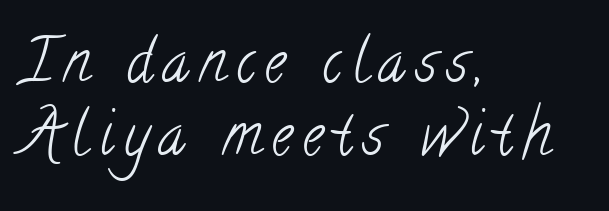
Q: Is the text bold? A: No.
Q: Is the text underlined? A: No.
Q: How is the paragraph aligned? A: Left-aligned.
Q: Width (condensed, normal, or wide)? A: Condensed.
Q: Stroke contrast? A: Low.
Q: x-height? A: Small.
Q: Monospaced? A: No.
